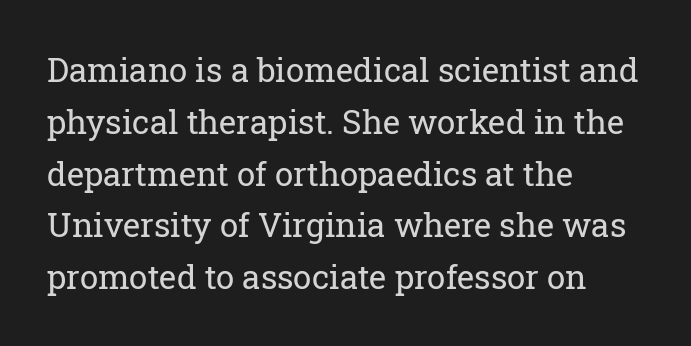
Underline: absent. The letters advance in unequal steps, a hallmark of proportional type. If you drew a ruler down the left edge, every line would touch it. A serif font was chosen for this passage. Regarding leading, the lines here are spaced in the standard way.
